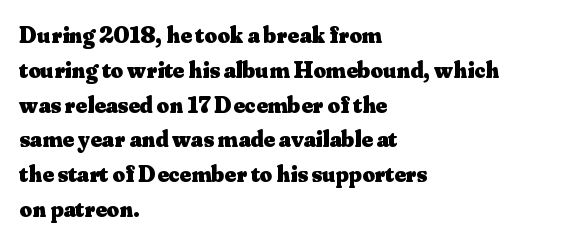
The image shows 24 px bold type, upright; set left-aligned, normal line spacing (1.45x), normal letter spacing, not underlined.
